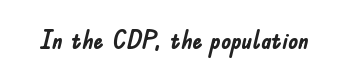
{"bold": "yes", "underline": "no", "letter_spacing": "normal", "letter_spacing_em": 0.0, "glyph_px": 25}
